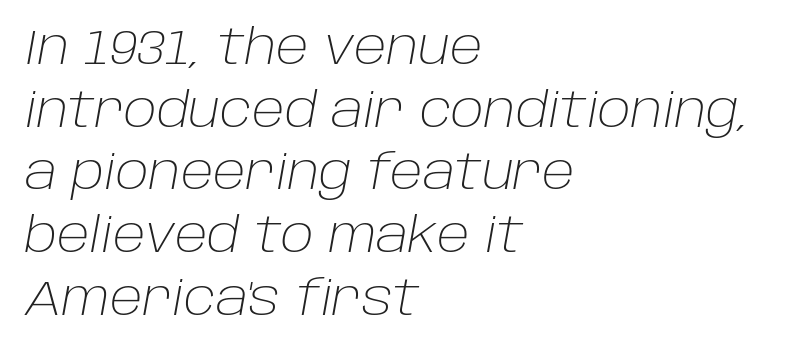
Q: Is the text bold? A: No.
Q: Is the text italic (slanted)? A: Yes, it leans right by about 10 degrees.
Q: Is the text underlined? A: No.
Q: How is the paragraph aligned? A: Left-aligned.
Q: Is the spacing between letters normal or unusually wide? A: Normal.
Q: Is the spacing between lines tight, normal or loose? A: Normal.
Q: Width (condensed, normal, or wide)? A: Normal.
Q: Stroke contrast? A: Low.
Q: x-height? A: Large.
Q: Monospaced? A: No.
